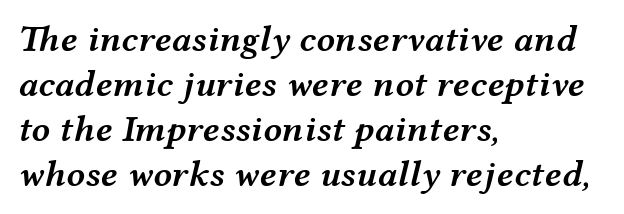
You could call the tracking neutral — neither tight nor loose. Where is the straight margin? On the left. Slant detected: the letters are inclined. The characters look somewhat weighty, a semibold short of true bold.
